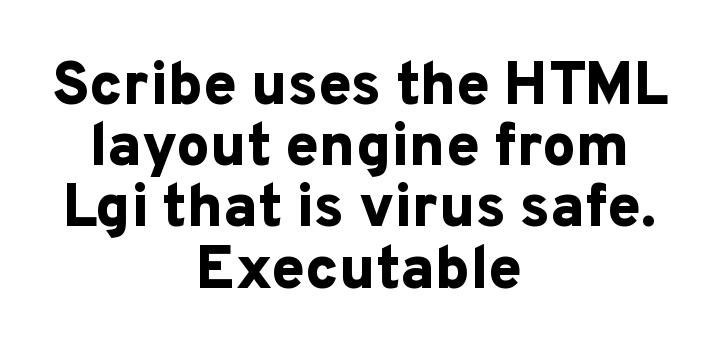
Q: Is the text bold? A: Yes.
Q: Is the text italic (slanted)? A: No, it is upright.
Q: Is the typeface a serif or a sans-serif typeface? A: Sans-serif.
Q: Is the text underlined? A: No.
Q: How is the paragraph aligned? A: Centered.
Q: Is the spacing between letters normal or unusually wide? A: Normal.
Q: Is the spacing between lines tight, normal or loose? A: Tight.
Q: Width (condensed, normal, or wide)? A: Normal.
Q: Stroke contrast? A: Low.
Q: x-height? A: Medium.
Q: Monospaced? A: No.
